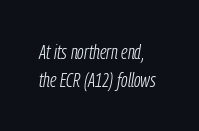
{"italic": "yes", "lean": "right", "slant_degrees": 9, "bold": "no", "underline": "no", "align": "left", "line_spacing": "normal", "line_spacing_ratio": 1.4, "letter_spacing": "normal", "letter_spacing_em": 0.0, "glyph_px": 20}
